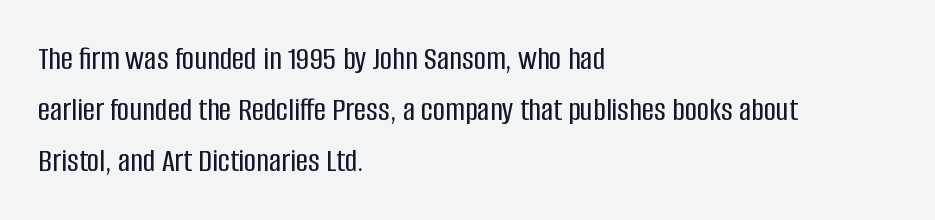
{"serif": "no", "italic": "no", "width": "condensed", "stroke_contrast": "low", "x_height": "large", "monospaced": "no", "underline": "no", "align": "left", "line_spacing": "normal", "line_spacing_ratio": 1.5, "letter_spacing": "normal", "letter_spacing_em": 0.0, "glyph_px": 34}
